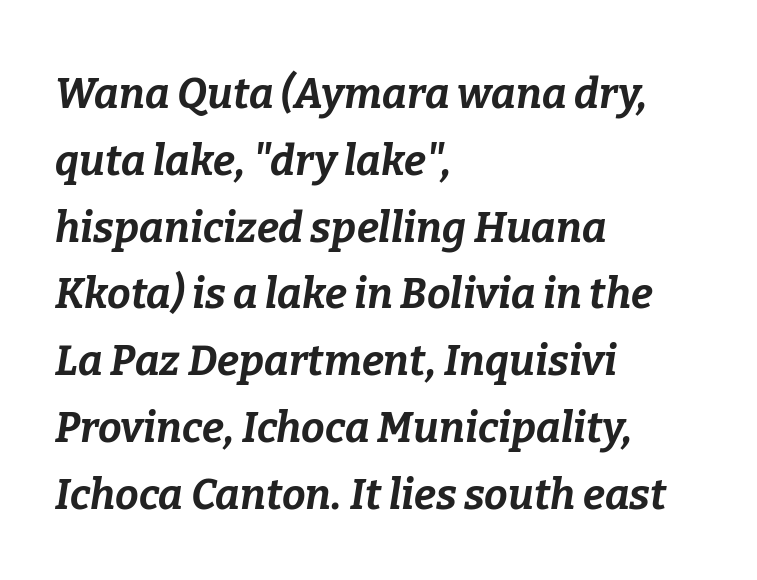
The image shows 42 px bold type, italic (leaning right); set left-aligned, normal line spacing (1.59x), normal letter spacing, not underlined; low stroke contrast and a medium x-height.
